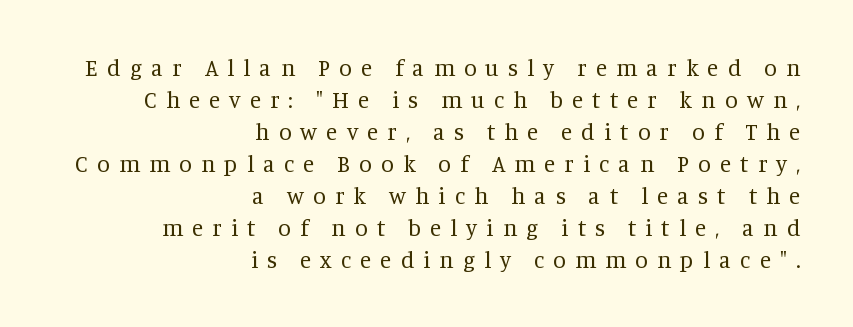
The image shows 23 px text type, upright; set right-aligned, normal line spacing (1.39x), unusually wide letter spacing (+0.4 em), not underlined.
